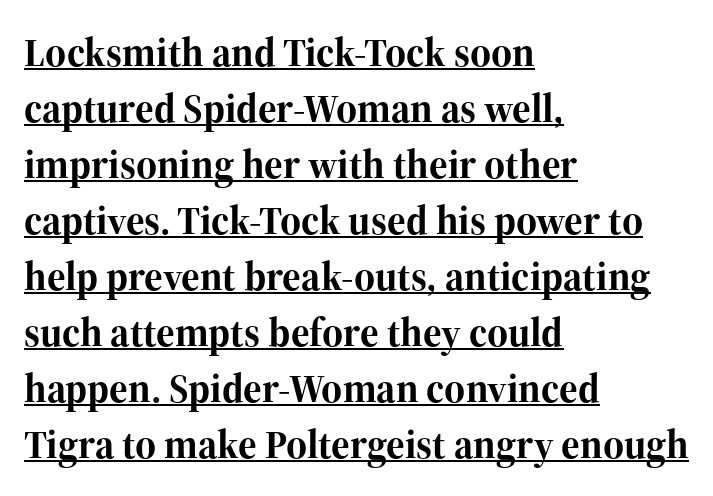
Q: Is the text bold? A: Yes.
Q: Is the text italic (slanted)? A: No, it is upright.
Q: Is the typeface a serif or a sans-serif typeface? A: Serif.
Q: Is the text underlined? A: Yes.
Q: How is the paragraph aligned? A: Left-aligned.
Q: Is the spacing between letters normal or unusually wide? A: Normal.
Q: Is the spacing between lines tight, normal or loose? A: Normal.
Q: Width (condensed, normal, or wide)? A: Normal.
Q: Stroke contrast? A: High.
Q: x-height? A: Medium.
Q: Monospaced? A: No.
